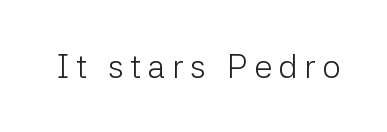
{"serif": "no", "italic": "no", "bold": "no", "weight": "light", "width": "normal", "stroke_contrast": "low", "x_height": "medium", "monospaced": "no", "underline": "no", "letter_spacing": "wide", "letter_spacing_em": 0.2, "glyph_px": 33}
